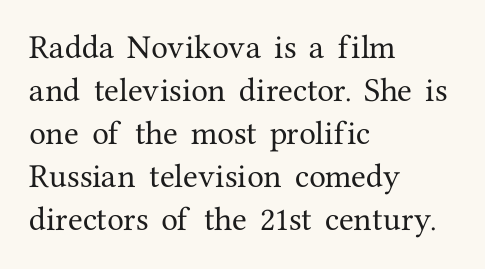
The image shows 27 px text type, upright; set left-aligned, normal line spacing (1.59x), normal letter spacing, not underlined.
